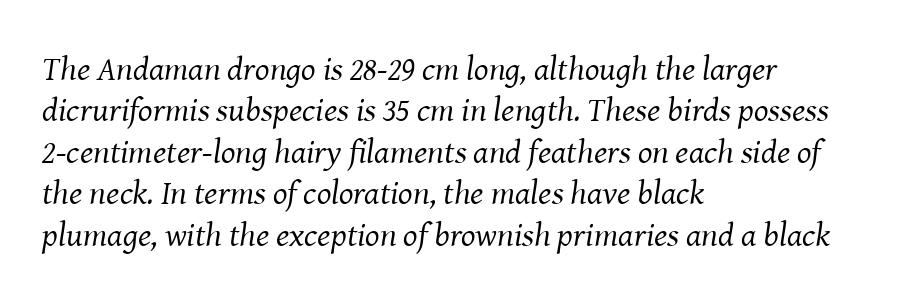
Font category for this specimen: serif. The font's italic variant was chosen for this text. This rendering uses left alignment, leaving the right contour irregular. Tracking here is standard; glyphs follow each other at the usual distance. Decoration check: the copy has no underline.
